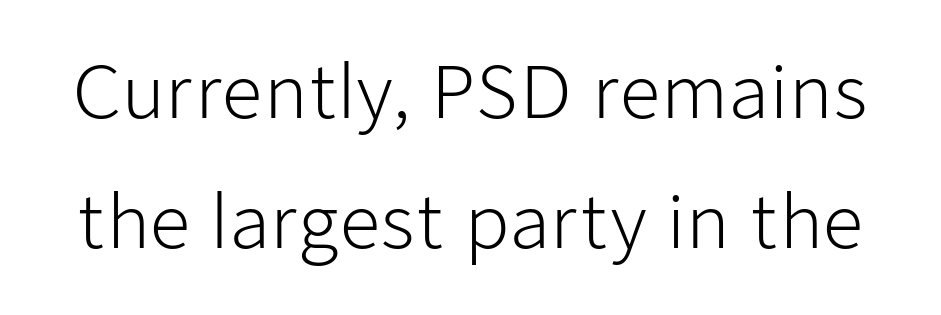
The face used here is proportionally spaced, like ordinary book or web type. Serifs: no, the terminals of the letterforms are clean. When letters stand straight like this, we call the style roman or upright. Glyph-to-glyph distance matches everyday printed text. Heaviness? Minimal to ordinary, like unemphasized prose.
